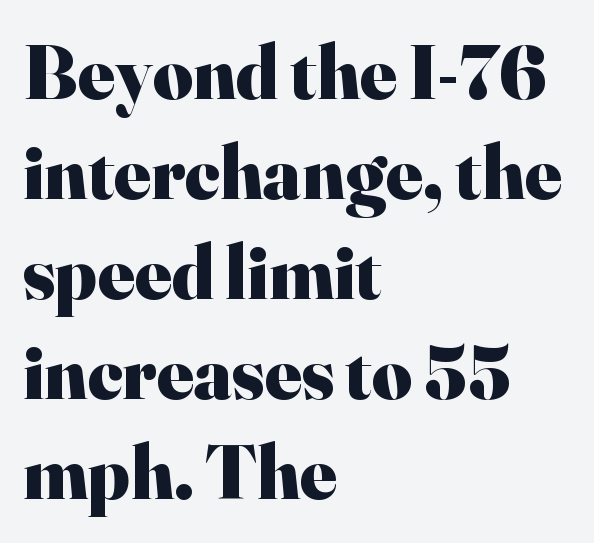
Q: Is the text bold? A: Yes.
Q: Is the text italic (slanted)? A: No, it is upright.
Q: Is the typeface a serif or a sans-serif typeface? A: Serif.
Q: Is the text underlined? A: No.
Q: How is the paragraph aligned? A: Left-aligned.
Q: Is the spacing between letters normal or unusually wide? A: Normal.
Q: Is the spacing between lines tight, normal or loose? A: Normal.
Q: Width (condensed, normal, or wide)? A: Normal.
Q: Stroke contrast? A: High.
Q: x-height? A: Small.
Q: Monospaced? A: No.
